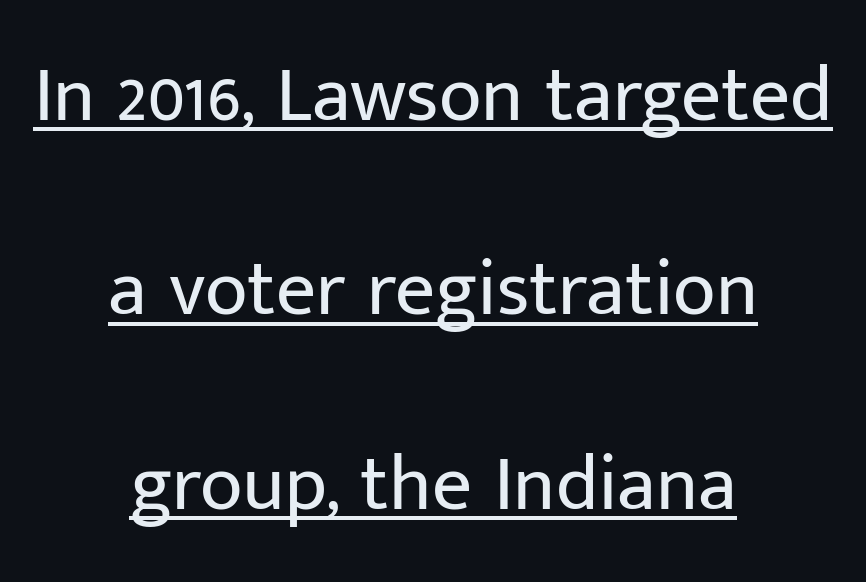
Q: Is the text bold? A: No.
Q: Is the text italic (slanted)? A: No, it is upright.
Q: Is the typeface a serif or a sans-serif typeface? A: Sans-serif.
Q: Is the text underlined? A: Yes.
Q: How is the paragraph aligned? A: Centered.
Q: Is the spacing between letters normal or unusually wide? A: Normal.
Q: Is the spacing between lines tight, normal or loose? A: Loose.
Q: Width (condensed, normal, or wide)? A: Normal.
Q: Stroke contrast? A: Low.
Q: x-height? A: Medium.
Q: Monospaced? A: No.
